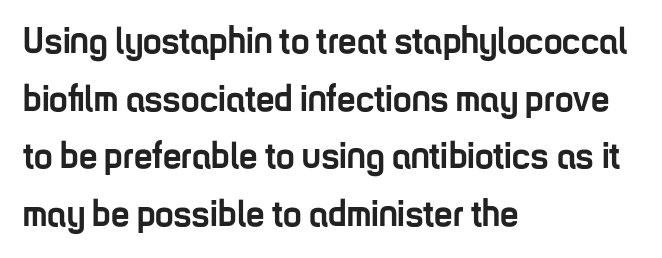
The image shows 37 px semibold, condensed sans-serif type, upright; set left-aligned, normal line spacing (1.56x), normal letter spacing, not underlined; low stroke contrast and a medium x-height.
